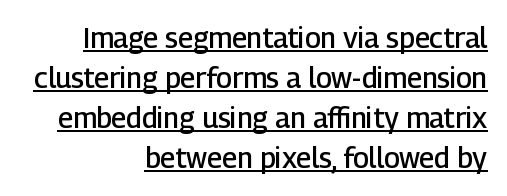
The image shows 28 px semibold sans-serif type, upright; set right-aligned, normal line spacing (1.43x), normal letter spacing, underlined; low stroke contrast and a medium x-height.
